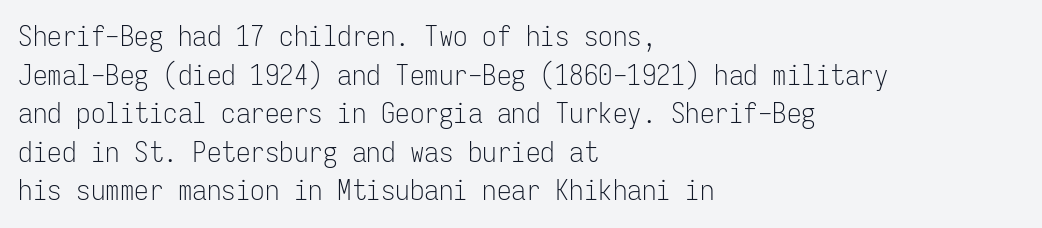
{"serif": "no", "italic": "no", "bold": "no", "weight": "light", "width": "condensed", "stroke_contrast": "low", "x_height": "medium", "monospaced": "yes", "underline": "no", "align": "left", "line_spacing": "normal", "line_spacing_ratio": 1.33, "letter_spacing": "normal", "letter_spacing_em": 0.0, "glyph_px": 29}
